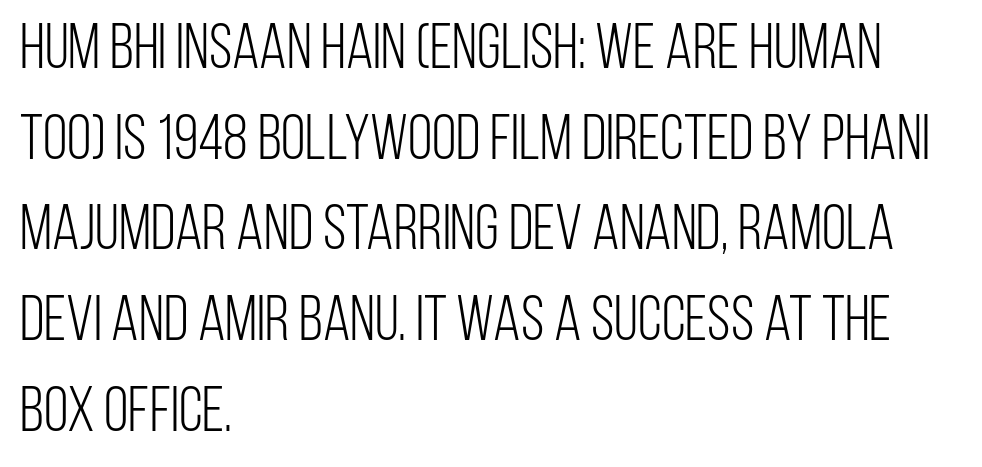
The image shows 63 px light, condensed sans-serif type, upright; set left-aligned, normal line spacing (1.44x), normal letter spacing, not underlined; low stroke contrast and a large x-height.
